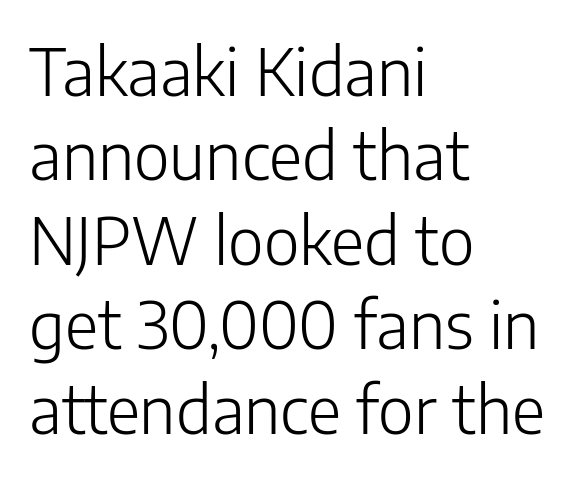
A typesetter would call this leading conventional body-copy spacing. Unbolded letterforms with no extra heft. The face used here is rendered with its standard letterfit. Do the characters align in a grid? No, the font is proportional. Does the type have serifs? No, each stem ends abruptly.
